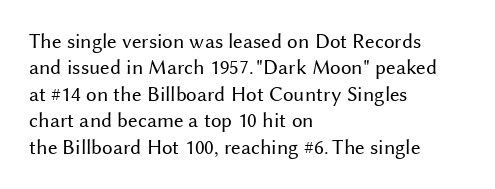
The rendering uses a moderate line-height, typical for paragraphs. Only glyphs here, with clear space below each row. The passage is arranged the way most books set body copy — flush left. Spacing between characters is what you'd get straight out of the box.
